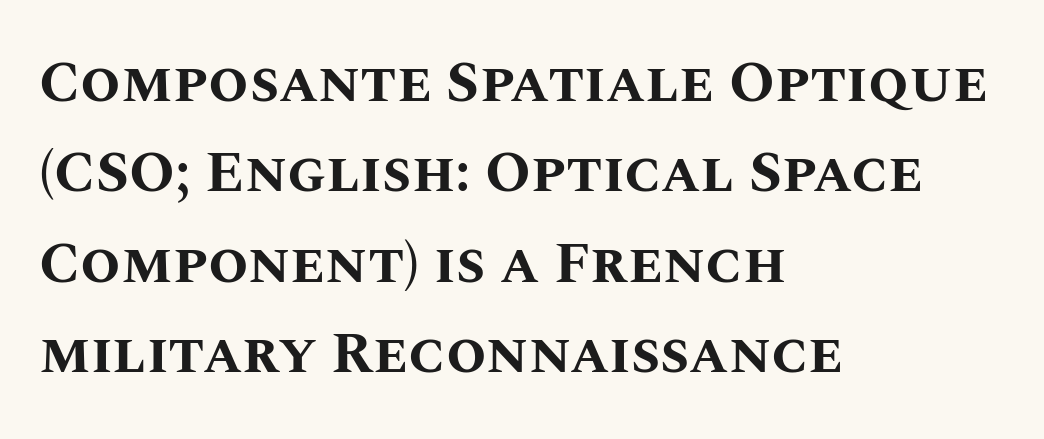
{"italic": "no", "bold": "yes", "weight": "bold", "width": "normal", "stroke_contrast": "medium", "x_height": "large", "monospaced": "no", "underline": "no", "align": "left", "line_spacing": "normal", "line_spacing_ratio": 1.56, "letter_spacing": "normal", "letter_spacing_em": 0.0, "glyph_px": 58}
